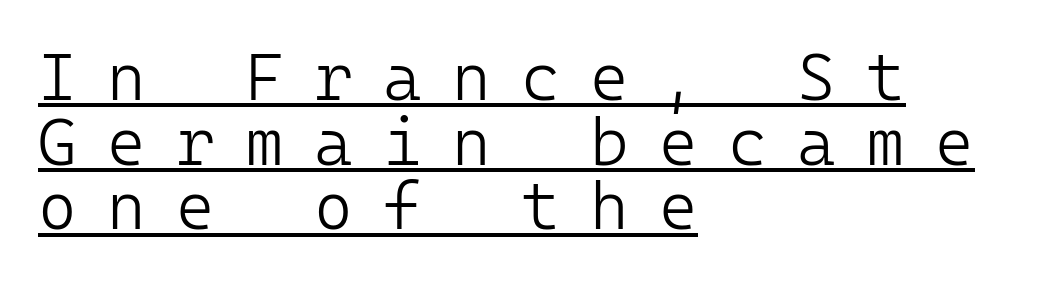
The image shows 66 px light sans-serif type, upright, monospaced; set left-aligned, tight line spacing (0.98x), unusually wide letter spacing (+0.46 em), underlined; low stroke contrast and a medium x-height.
